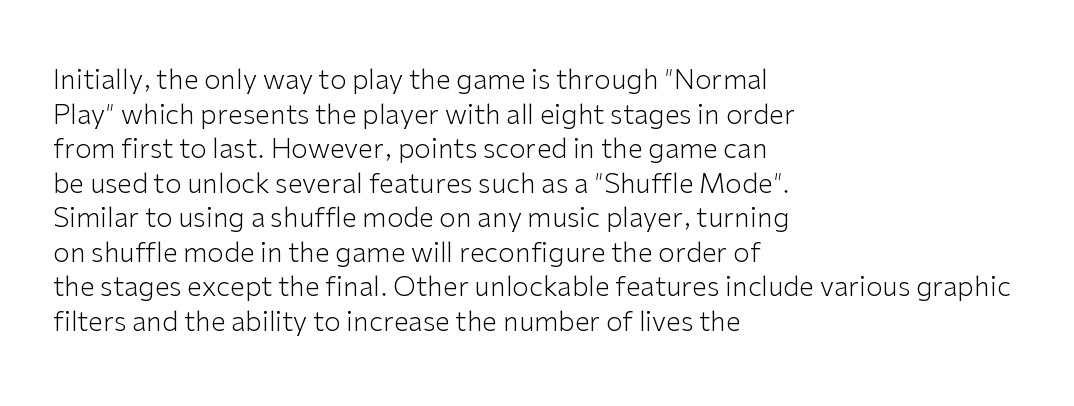
The image shows 27 px text type, upright; set left-aligned, normal line spacing (1.28x), normal letter spacing, not underlined.
